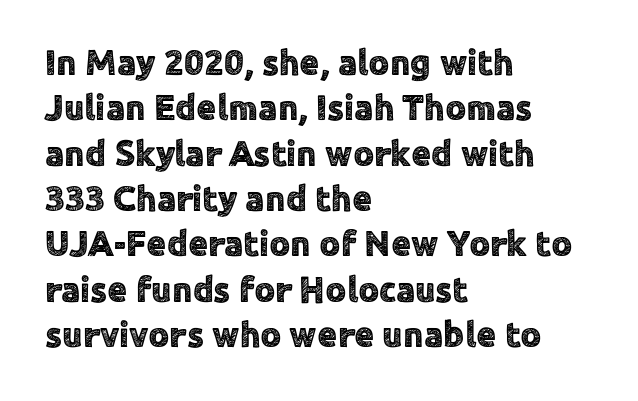
{"serif": "no", "italic": "no", "width": "normal", "x_height": "medium", "monospaced": "no", "underline": "no", "align": "left", "line_spacing": "normal", "line_spacing_ratio": 1.26, "letter_spacing": "normal", "letter_spacing_em": 0.0, "glyph_px": 36}
